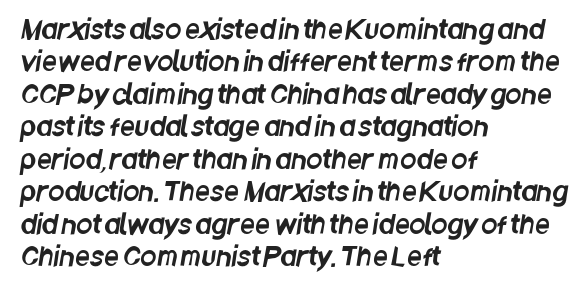
The image shows 26 px text type; set left-aligned, normal line spacing (1.25x), normal letter spacing, not underlined.
